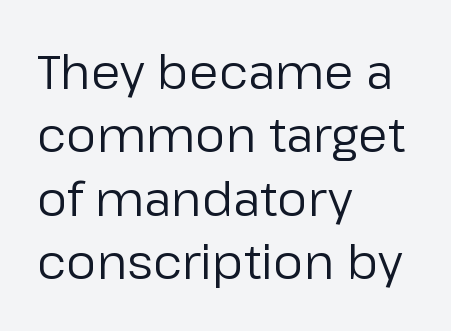
{"serif": "no", "italic": "no", "bold": "no", "weight": "regular", "width": "normal", "stroke_contrast": "low", "x_height": "medium", "monospaced": "no", "underline": "no", "align": "left", "line_spacing": "normal", "line_spacing_ratio": 1.32, "letter_spacing": "normal", "letter_spacing_em": 0.0, "glyph_px": 48}
